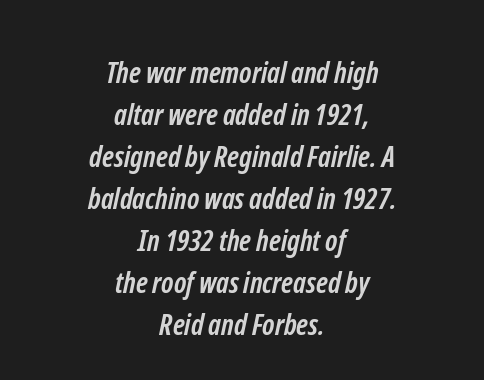
Regarding serifs, this sample does without them. Students, observe: this is what conventionally led text looks like. Nobody drew a line under any word here. Varying glyph widths throughout — classic text-font behaviour. Tracking here is standard; glyphs follow each other at the usual distance. The rag falls on both sides of this text block equally.
